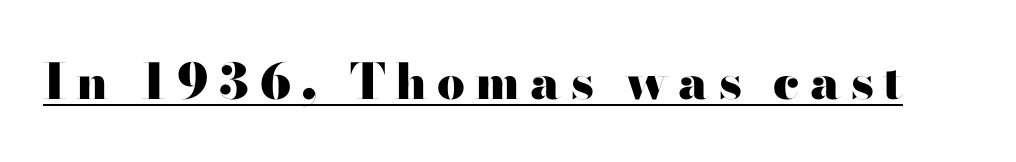
{"serif": "no", "italic": "no", "bold": "yes", "weight": "heavy", "width": "wide", "stroke_contrast": "high", "x_height": "small", "monospaced": "no", "underline": "yes", "letter_spacing": "wide", "letter_spacing_em": 0.2, "glyph_px": 49}
